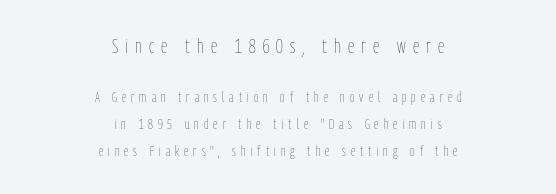
The image shows 20 px text type, upright; set centered, loose line spacing (1.94x), unusually wide letter spacing (+0.36 em), not underlined; the first (top) block is 1.43x larger.
